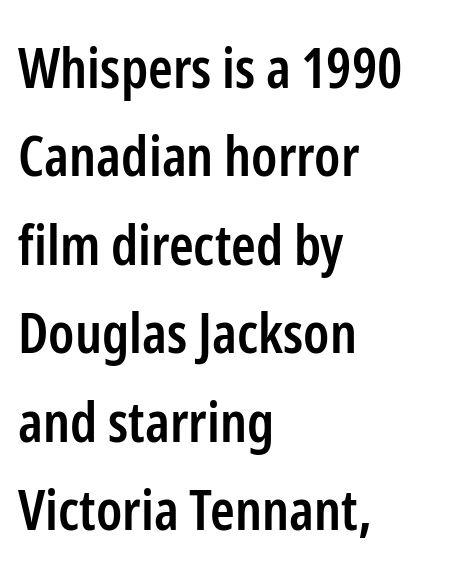
{"serif": "no", "italic": "no", "bold": "semi", "weight": "semibold", "width": "condensed", "stroke_contrast": "low", "x_height": "medium", "monospaced": "no", "underline": "no", "align": "left", "line_spacing": "normal", "line_spacing_ratio": 1.58, "letter_spacing": "normal", "letter_spacing_em": 0.0, "glyph_px": 56}
